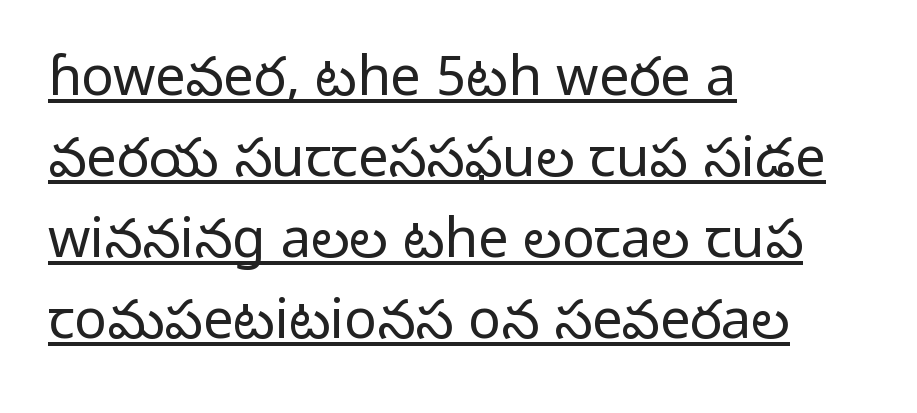
Is the block centered? No — it sits flush against the left margin. The words here are underlined. In terms of letterspacing, this is plain default setting. The text was rendered using a sans face with plain stroke endings. Interline gaps are of average width in this sample.
